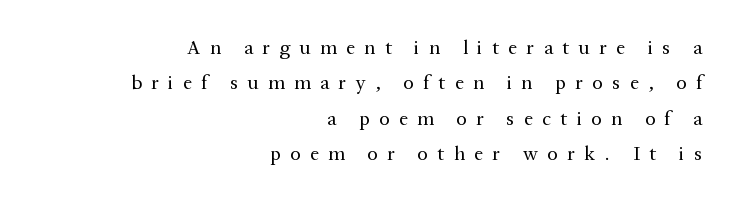
Weight: regular or lighter. This rendering features lettering with no underline. It's the straight-up-and-down kind of type. The passage is arranged like a letterhead date or caption credit — flush right.
